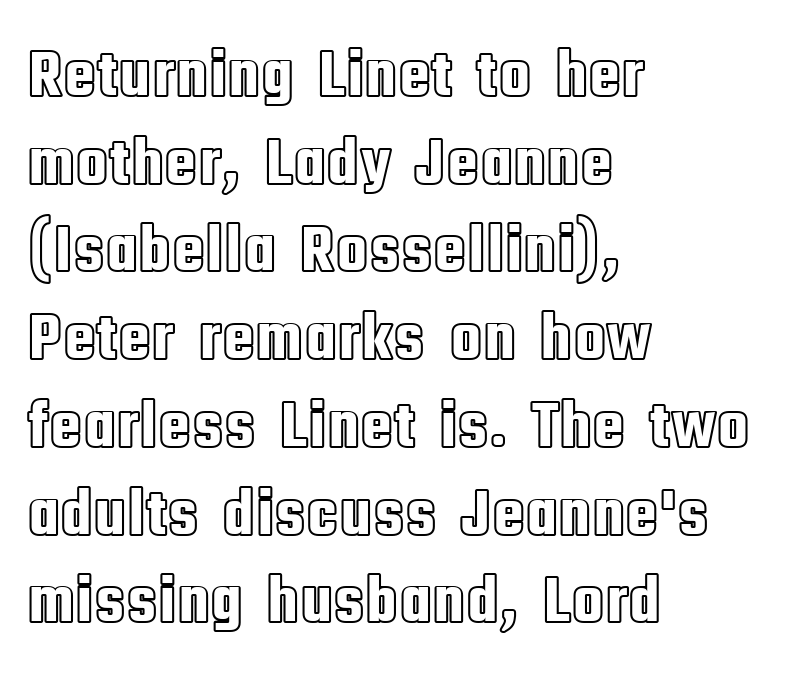
Q: Is the text italic (slanted)? A: No, it is upright.
Q: Is the text underlined? A: No.
Q: How is the paragraph aligned? A: Left-aligned.
Q: Is the spacing between letters normal or unusually wide? A: Normal.
Q: Is the spacing between lines tight, normal or loose? A: Normal.
Q: Width (condensed, normal, or wide)? A: Condensed.
Q: x-height? A: Large.
Q: Monospaced? A: No.
